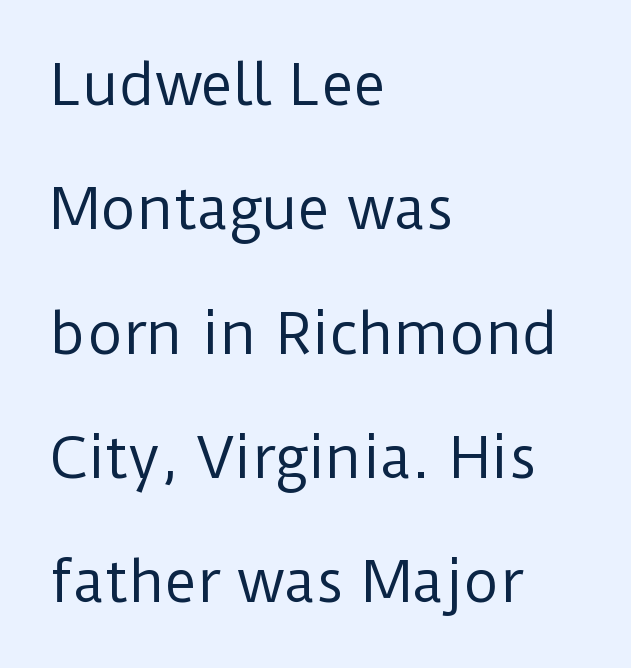
{"serif": "no", "italic": "no", "bold": "no", "weight": "regular", "width": "normal", "stroke_contrast": "low", "x_height": "medium", "monospaced": "no", "underline": "no", "align": "left", "line_spacing": "loose", "line_spacing_ratio": 2.26, "letter_spacing": "normal", "letter_spacing_em": 0.0, "glyph_px": 55}
